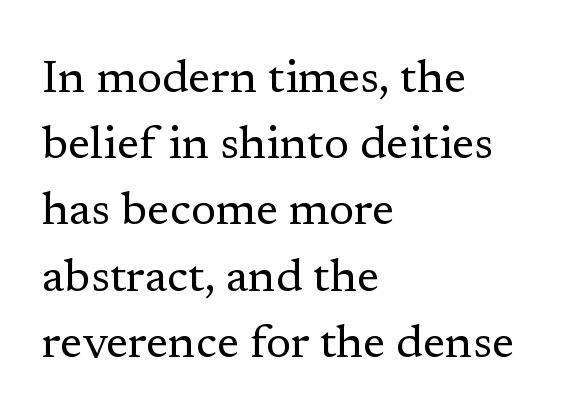
{"serif": "yes", "italic": "no", "bold": "no", "weight": "regular", "width": "normal", "stroke_contrast": "low", "x_height": "medium", "monospaced": "no", "underline": "no", "align": "left", "line_spacing": "normal", "line_spacing_ratio": 1.44, "letter_spacing": "normal", "letter_spacing_em": 0.0, "glyph_px": 46}
